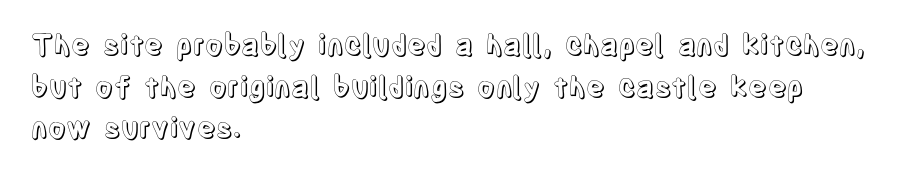
Q: Is the text italic (slanted)? A: No, it is upright.
Q: Is the text underlined? A: No.
Q: How is the paragraph aligned? A: Left-aligned.
Q: Is the spacing between letters normal or unusually wide? A: Normal.
Q: Is the spacing between lines tight, normal or loose? A: Normal.
Q: Width (condensed, normal, or wide)? A: Condensed.
Q: x-height? A: Large.
Q: Monospaced? A: No.
